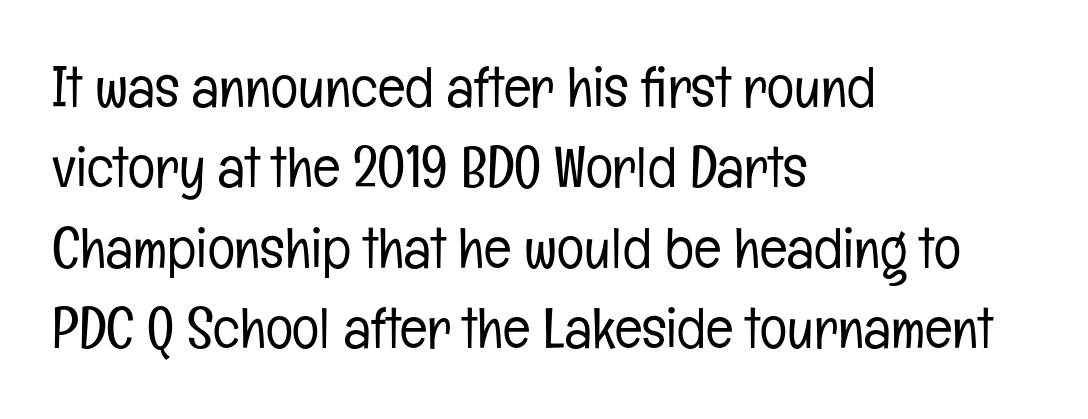
The image shows 57 px light, condensed sans-serif type, upright; set left-aligned, normal line spacing (1.41x), normal letter spacing, not underlined; low stroke contrast and a medium x-height.
